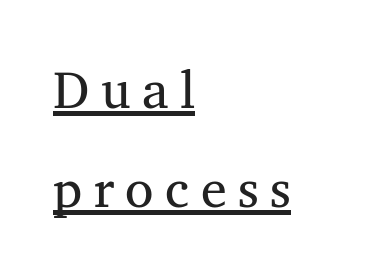
The image shows 52 px regular-weight serif type, upright; set left-aligned, loose line spacing (1.91x), unusually wide letter spacing (+0.22 em), underlined; medium stroke contrast and a medium x-height.
